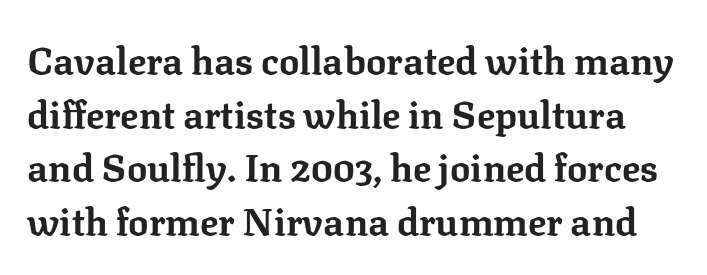
The area under the type is left untouched. Is there any slant? The stems are plumb. The typeface chosen for these lines features serifs. Whoever set this chose a conventional vertical rhythm. The type is set solid horizontally, with unmodified tracking. The rendering uses natural spacing where letterforms have individual widths.
